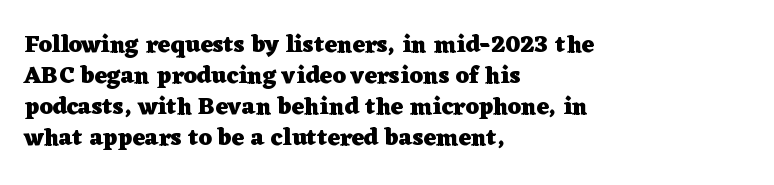
If you measured baseline to baseline, you'd find a middling distance. The specimen reads as upright at a glance. Glyph-to-glyph distance matches everyday printed text. Heavy, bold letterforms. Each row of text sits above clean, open space.
